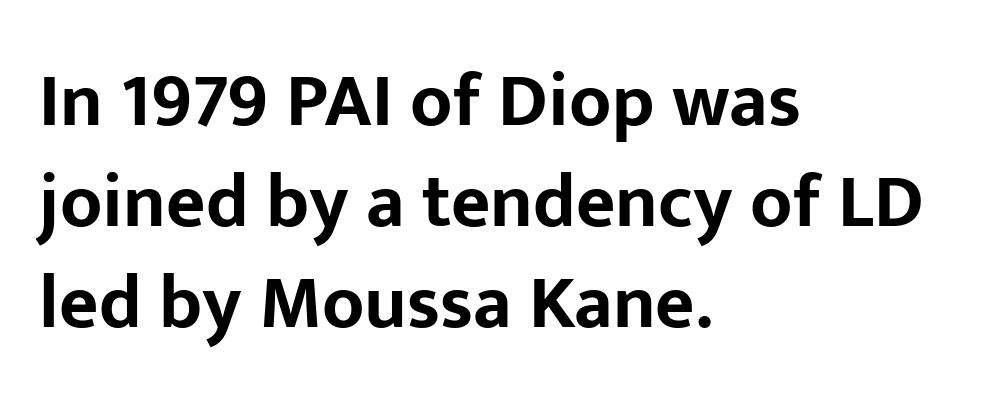
{"serif": "no", "italic": "no", "bold": "yes", "weight": "bold", "width": "normal", "stroke_contrast": "low", "x_height": "medium", "monospaced": "no", "underline": "no", "align": "left", "line_spacing": "normal", "line_spacing_ratio": 1.33, "letter_spacing": "normal", "letter_spacing_em": 0.0, "glyph_px": 76}
